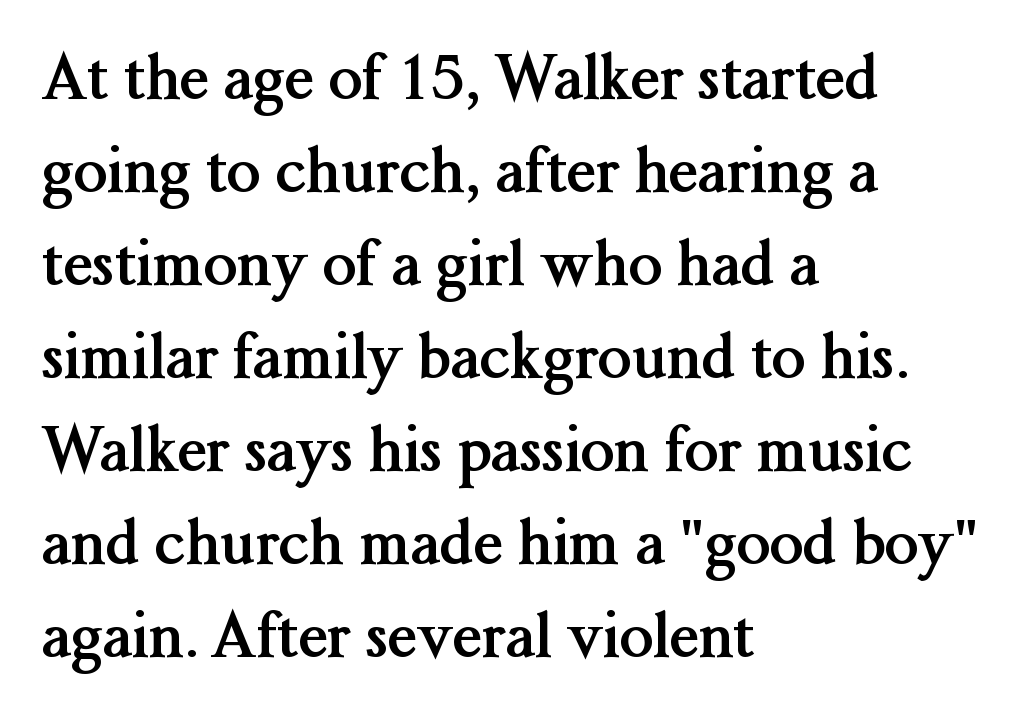
Q: Is the text bold? A: Yes.
Q: Is the text italic (slanted)? A: No, it is upright.
Q: Is the typeface a serif or a sans-serif typeface? A: Serif.
Q: Is the text underlined? A: No.
Q: How is the paragraph aligned? A: Left-aligned.
Q: Is the spacing between letters normal or unusually wide? A: Normal.
Q: Is the spacing between lines tight, normal or loose? A: Normal.
Q: Width (condensed, normal, or wide)? A: Normal.
Q: Stroke contrast? A: Medium.
Q: x-height? A: Medium.
Q: Monospaced? A: No.
